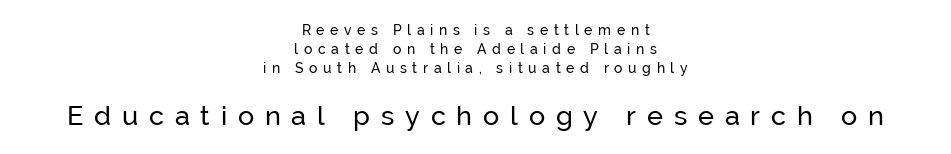
{"italic": "no", "underline": "no", "align": "center", "line_spacing": "normal", "line_spacing_ratio": 1.35, "letter_spacing": "wide", "letter_spacing_em": 0.4, "larger_block": "second", "size_ratio": 1.93, "glyph_px": 27}
